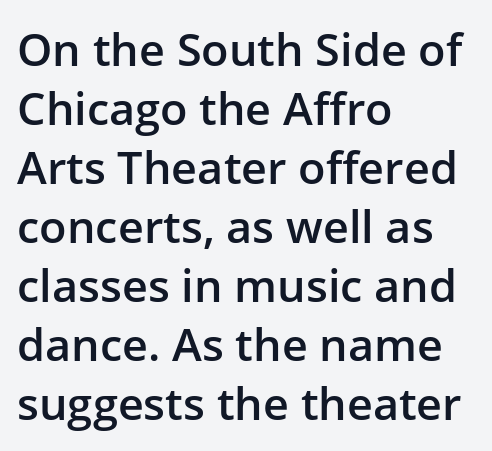
These lines sit exactly where default settings would place them. These lines were composed using upright roman letters. Think of a printed novel: that variable character pitch is what you see here. Type without underlining. The strokes are fattened partway — semibold, not bold.
